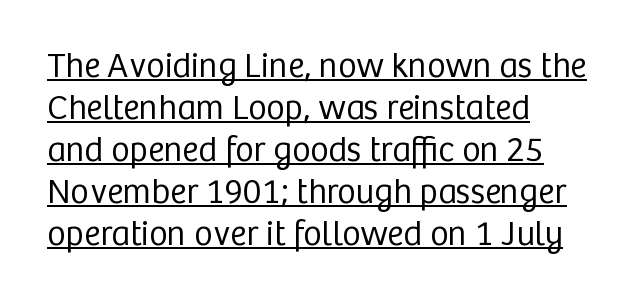
The rendering anchors every line to the left-hand side. This sample carries an underscore along the baseline area. A sans-serif font was chosen for this passage. The letters stand straight up with perfectly vertical stems.
